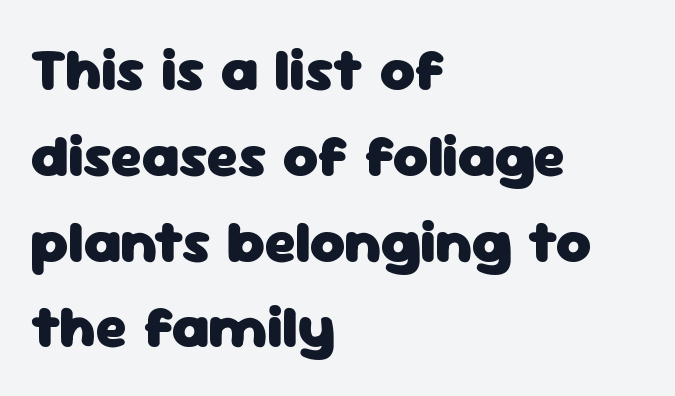
Q: Is the text bold? A: Yes.
Q: Is the text italic (slanted)? A: No, it is upright.
Q: Is the typeface a serif or a sans-serif typeface? A: Sans-serif.
Q: Is the text underlined? A: No.
Q: How is the paragraph aligned? A: Left-aligned.
Q: Is the spacing between letters normal or unusually wide? A: Normal.
Q: Is the spacing between lines tight, normal or loose? A: Normal.
Q: Width (condensed, normal, or wide)? A: Normal.
Q: Stroke contrast? A: Low.
Q: x-height? A: Medium.
Q: Monospaced? A: No.
